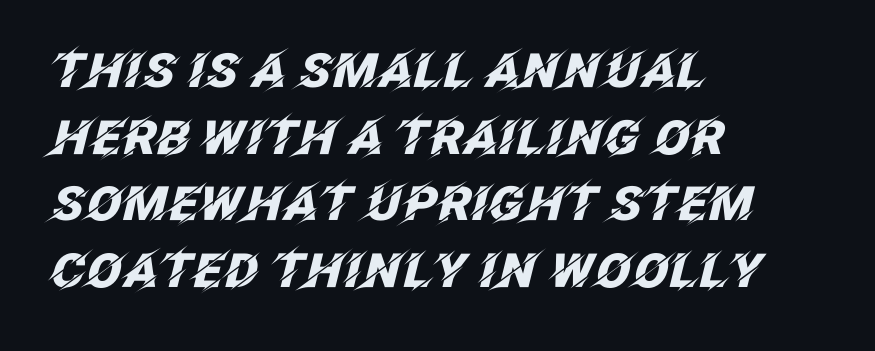
Q: Is the text bold? A: Yes.
Q: Is the text italic (slanted)? A: Yes, it leans right by about 12 degrees.
Q: Is the text underlined? A: No.
Q: How is the paragraph aligned? A: Left-aligned.
Q: Is the spacing between letters normal or unusually wide? A: Normal.
Q: Is the spacing between lines tight, normal or loose? A: Normal.
Q: Width (condensed, normal, or wide)? A: Normal.
Q: Stroke contrast? A: Low.
Q: x-height? A: Large.
Q: Monospaced? A: No.
